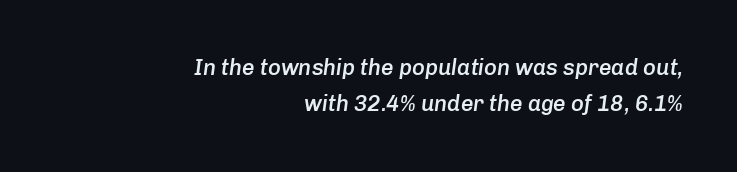
{"italic": "yes", "lean": "right", "slant_degrees": 8, "bold": "semi", "underline": "no", "align": "right", "line_spacing": "normal", "line_spacing_ratio": 1.64, "letter_spacing": "normal", "letter_spacing_em": 0.0, "glyph_px": 22}
